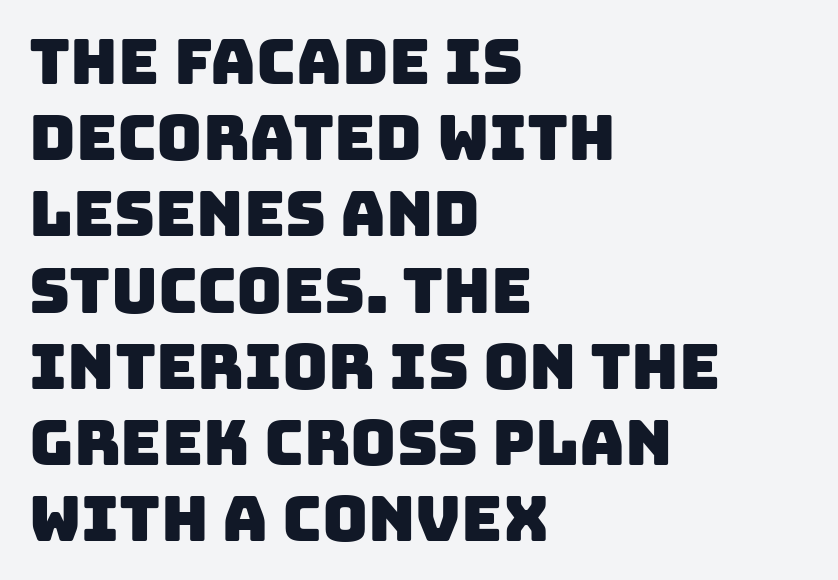
{"serif": "no", "width": "normal", "stroke_contrast": "low", "x_height": "large", "monospaced": "no", "underline": "no", "align": "left", "line_spacing_ratio": 1.21, "letter_spacing": "normal", "letter_spacing_em": 0.0, "glyph_px": 63}
